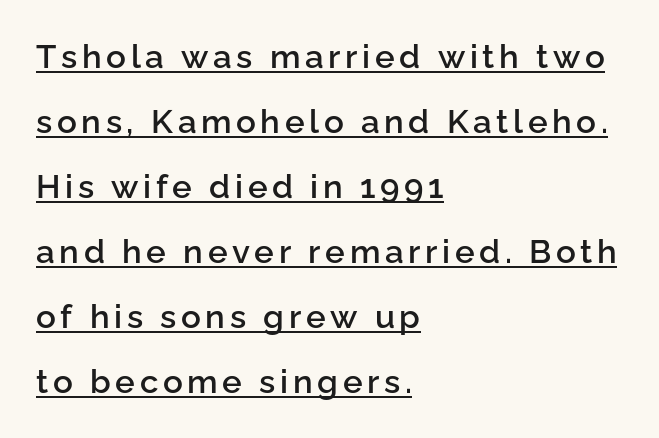
Do the characters align in a grid? No, the font is proportional. Underlining? Definitely there. The lines are quadded left. These lines carry some extra weight — a demibold, not a full bold.
